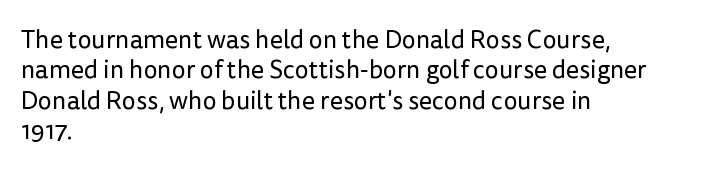
Q: Is the text bold? A: No.
Q: Is the text italic (slanted)? A: No, it is upright.
Q: Is the text underlined? A: No.
Q: How is the paragraph aligned? A: Left-aligned.
Q: Is the spacing between letters normal or unusually wide? A: Normal.
